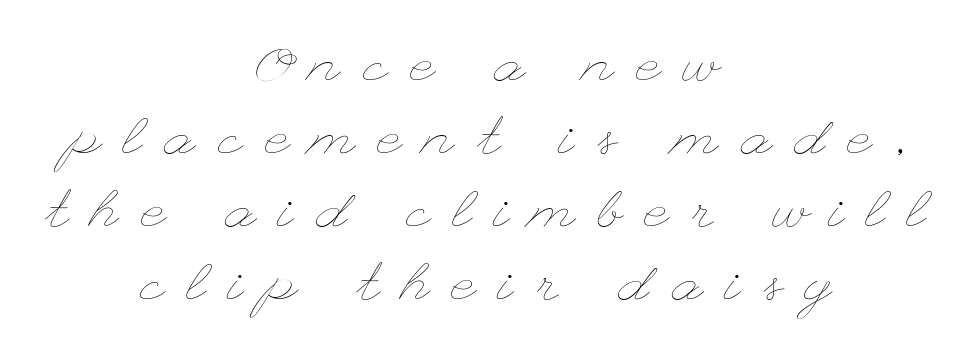
Q: Is the text bold? A: No.
Q: Is the text italic (slanted)? A: Yes.
Q: Is the text underlined? A: No.
Q: How is the paragraph aligned? A: Centered.
Q: Is the spacing between letters normal or unusually wide? A: Unusually wide.
Q: Is the spacing between lines tight, normal or loose? A: Normal.
Q: Width (condensed, normal, or wide)? A: Wide.
Q: Stroke contrast? A: Low.
Q: x-height? A: Small.
